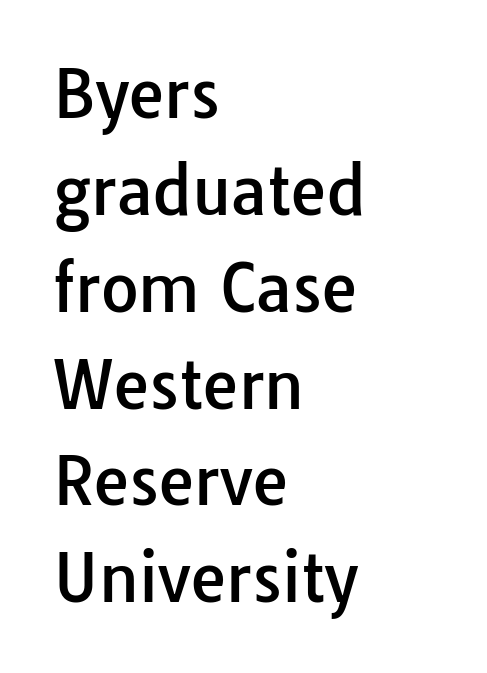
The image shows 65 px sans-serif type, upright; set left-aligned, normal line spacing (1.49x), normal letter spacing, not underlined; low stroke contrast and a medium x-height.
